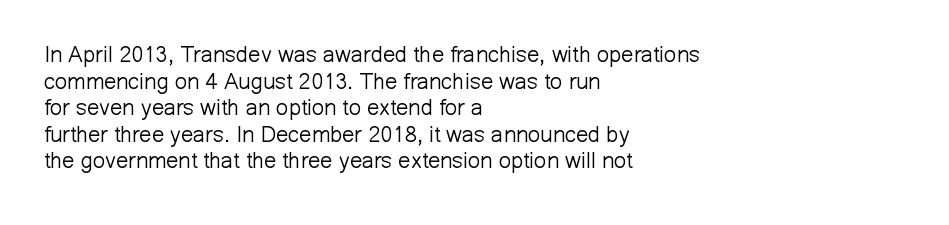
{"italic": "no", "bold": "no", "underline": "no", "align": "left", "line_spacing_ratio": 1.21, "letter_spacing": "normal", "letter_spacing_em": 0.0, "glyph_px": 22}
